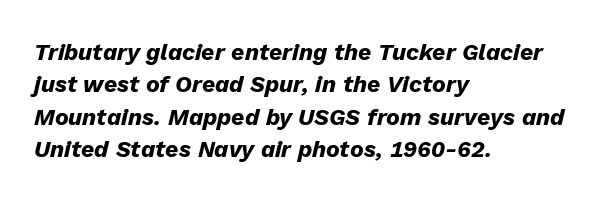
The image shows 23 px bold type, italic (leaning right); set left-aligned, normal line spacing (1.41x), normal letter spacing, not underlined.
